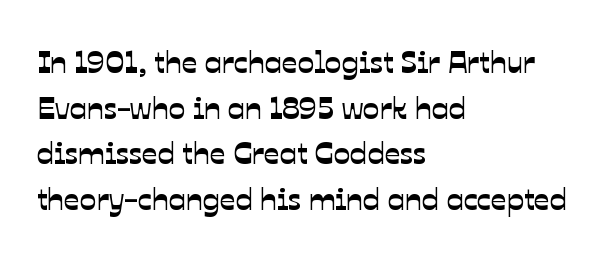
Q: Is the typeface a serif or a sans-serif typeface? A: Sans-serif.
Q: Is the text underlined? A: No.
Q: How is the paragraph aligned? A: Left-aligned.
Q: Is the spacing between letters normal or unusually wide? A: Normal.
Q: Is the spacing between lines tight, normal or loose? A: Normal.
Q: Width (condensed, normal, or wide)? A: Normal.
Q: Stroke contrast? A: Low.
Q: x-height? A: Medium.
Q: Monospaced? A: No.
